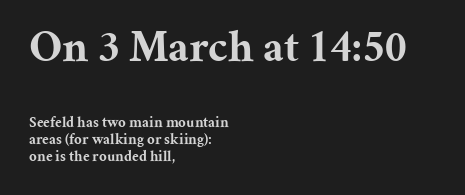
The image shows 45 px bold serif type, upright; set left-aligned, tight line spacing (1.13x), normal letter spacing, not underlined; the first (top) block is 3.0x larger; medium stroke contrast and a medium x-height.
